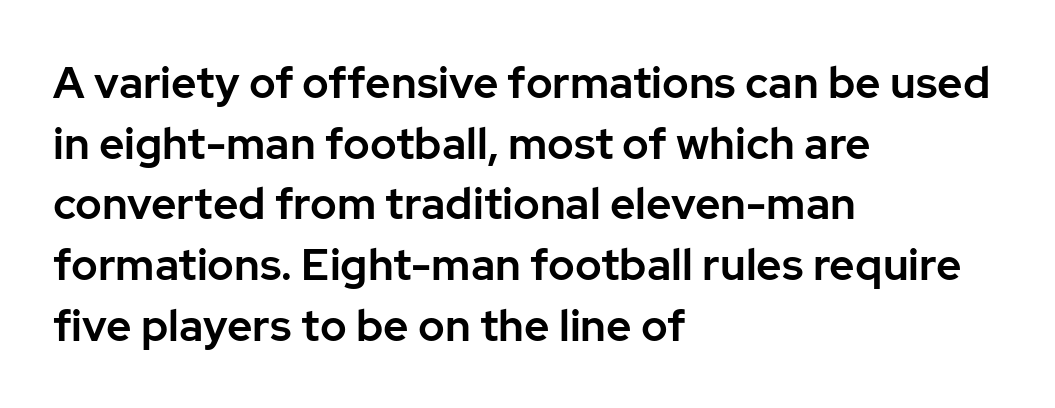
Q: Is the text italic (slanted)? A: No, it is upright.
Q: Is the typeface a serif or a sans-serif typeface? A: Sans-serif.
Q: Is the text underlined? A: No.
Q: How is the paragraph aligned? A: Left-aligned.
Q: Is the spacing between letters normal or unusually wide? A: Normal.
Q: Is the spacing between lines tight, normal or loose? A: Normal.
Q: Width (condensed, normal, or wide)? A: Normal.
Q: Stroke contrast? A: Low.
Q: x-height? A: Medium.
Q: Monospaced? A: No.
